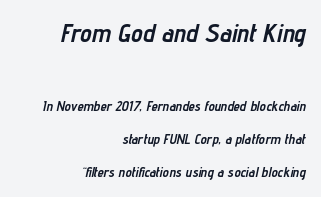
The image shows 26 px bold type, italic (leaning right); set right-aligned, loose line spacing (2.33x), normal letter spacing, not underlined; the first (top) block is 1.86x larger.
